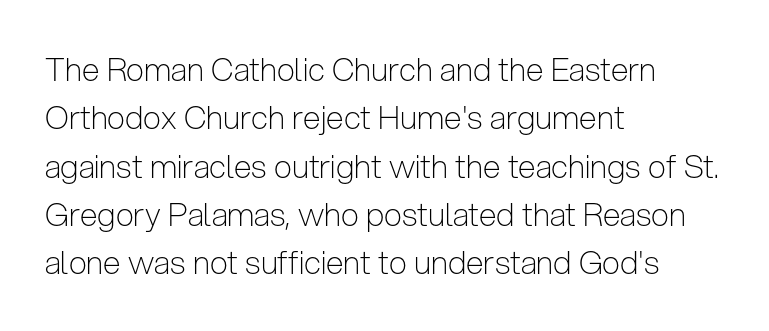
{"serif": "no", "italic": "no", "bold": "no", "weight": "light", "width": "condensed", "stroke_contrast": "low", "x_height": "medium", "monospaced": "no", "underline": "no", "align": "left", "line_spacing": "normal", "line_spacing_ratio": 1.51, "letter_spacing": "normal", "letter_spacing_em": 0.0, "glyph_px": 32}
